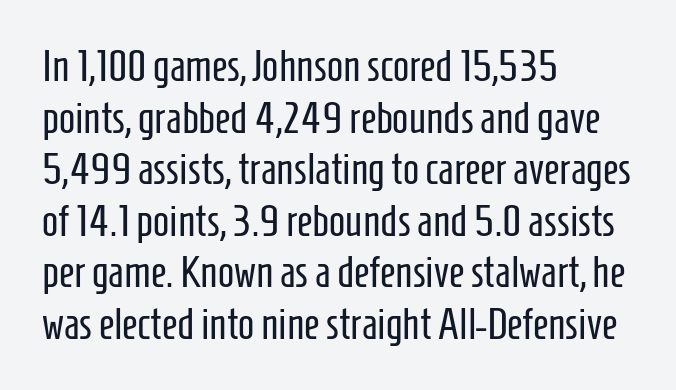
The image shows 43 px regular-weight, condensed sans-serif type, upright; set left-aligned, line spacing 1.2x, normal letter spacing, not underlined; low stroke contrast and a medium x-height.
